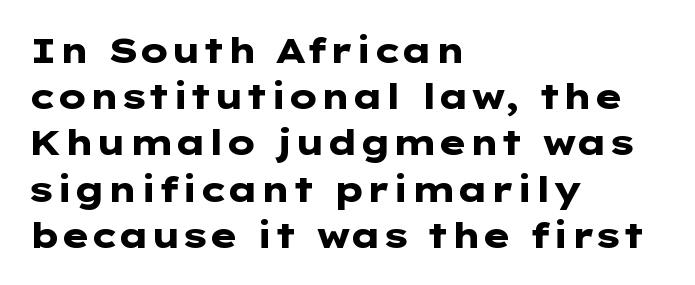
Q: Is the text bold? A: Yes.
Q: Is the text italic (slanted)? A: No, it is upright.
Q: Is the typeface a serif or a sans-serif typeface? A: Sans-serif.
Q: Is the text underlined? A: No.
Q: How is the paragraph aligned? A: Left-aligned.
Q: Is the spacing between letters normal or unusually wide? A: Normal.
Q: Is the spacing between lines tight, normal or loose? A: Normal.
Q: Width (condensed, normal, or wide)? A: Wide.
Q: Stroke contrast? A: Low.
Q: x-height? A: Medium.
